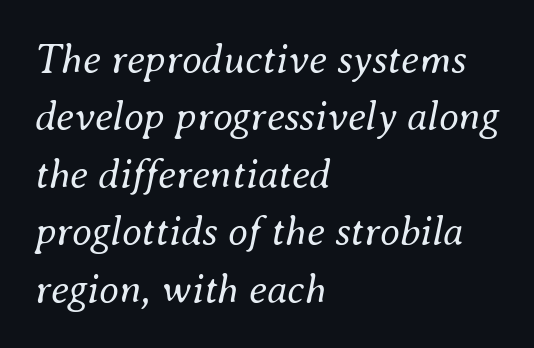
Leftover space on each line is placed entirely after the last word. The whole block is typeset with a tilt. How would I describe the line gaps? Plain and ordinary. The baseline area is clear.
